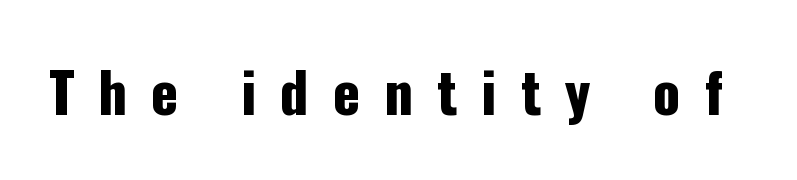
Q: Is the text italic (slanted)? A: No, it is upright.
Q: Is the typeface a serif or a sans-serif typeface? A: Sans-serif.
Q: Is the text underlined? A: No.
Q: Is the spacing between letters normal or unusually wide? A: Unusually wide.
Q: Width (condensed, normal, or wide)? A: Condensed.
Q: Stroke contrast? A: Low.
Q: x-height? A: Medium.
Q: Monospaced? A: No.
